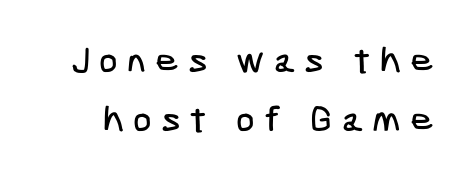
Q: Is the typeface a serif or a sans-serif typeface? A: Sans-serif.
Q: Is the text underlined? A: No.
Q: Is the spacing between letters normal or unusually wide? A: Unusually wide.
Q: Is the spacing between lines tight, normal or loose? A: Normal.
Q: Width (condensed, normal, or wide)? A: Condensed.
Q: Stroke contrast? A: Low.
Q: x-height? A: Medium.
